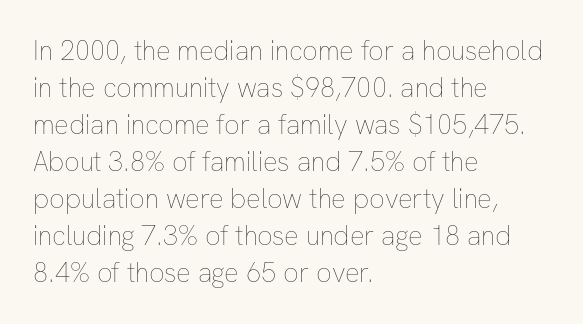
Q: Is the text bold? A: No.
Q: Is the text italic (slanted)? A: No, it is upright.
Q: Is the text underlined? A: No.
Q: How is the paragraph aligned? A: Left-aligned.
Q: Is the spacing between letters normal or unusually wide? A: Normal.
Q: Is the spacing between lines tight, normal or loose? A: Normal.
